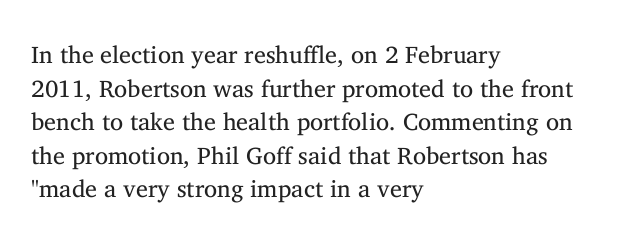
Does the copy run flush right? No — it runs flush left. Does extra space separate the letters? No, they use regular spacing. The letters look calm and open, with moderate or lighter stems. Beneath every word, the page is bare. Normally led — the rows are evenly, conventionally spaced.
